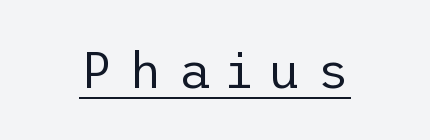
The image shows 51 px regular-weight sans-serif type, upright; set unusually wide letter spacing (+0.31 em), underlined; low stroke contrast and a medium x-height.
